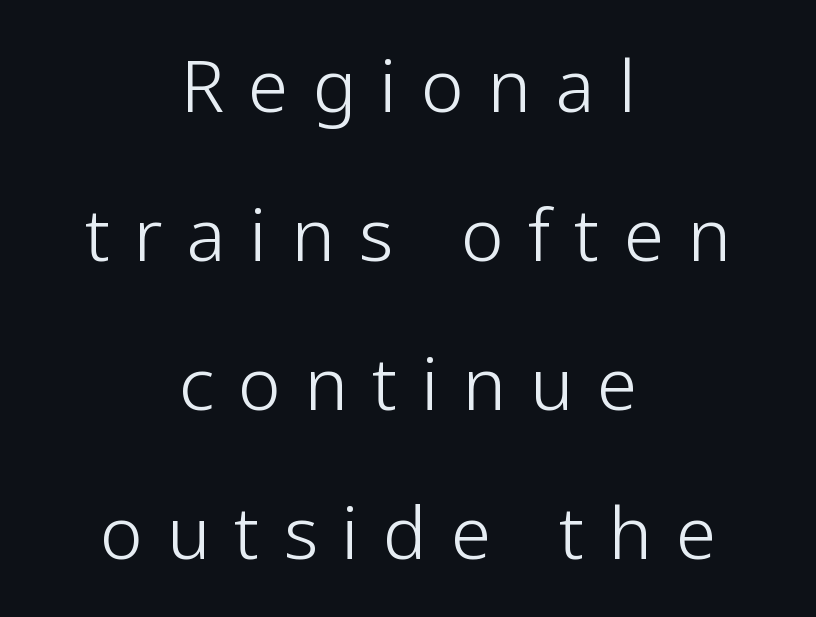
Q: Is the text bold? A: No.
Q: Is the text italic (slanted)? A: No, it is upright.
Q: Is the typeface a serif or a sans-serif typeface? A: Sans-serif.
Q: Is the text underlined? A: No.
Q: How is the paragraph aligned? A: Centered.
Q: Is the spacing between letters normal or unusually wide? A: Unusually wide.
Q: Is the spacing between lines tight, normal or loose? A: Loose.
Q: Width (condensed, normal, or wide)? A: Normal.
Q: Stroke contrast? A: Low.
Q: x-height? A: Medium.
Q: Monospaced? A: No.
